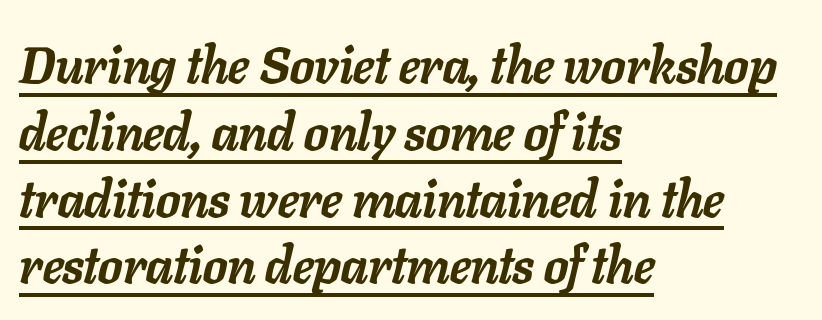
{"italic": "yes", "lean": "right", "slant_degrees": 11, "bold": "yes", "weight": "semibold", "width": "normal", "stroke_contrast": "low", "x_height": "medium", "monospaced": "no", "underline": "yes", "align": "left", "line_spacing": "normal", "line_spacing_ratio": 1.31, "letter_spacing": "normal", "letter_spacing_em": 0.0, "glyph_px": 51}
